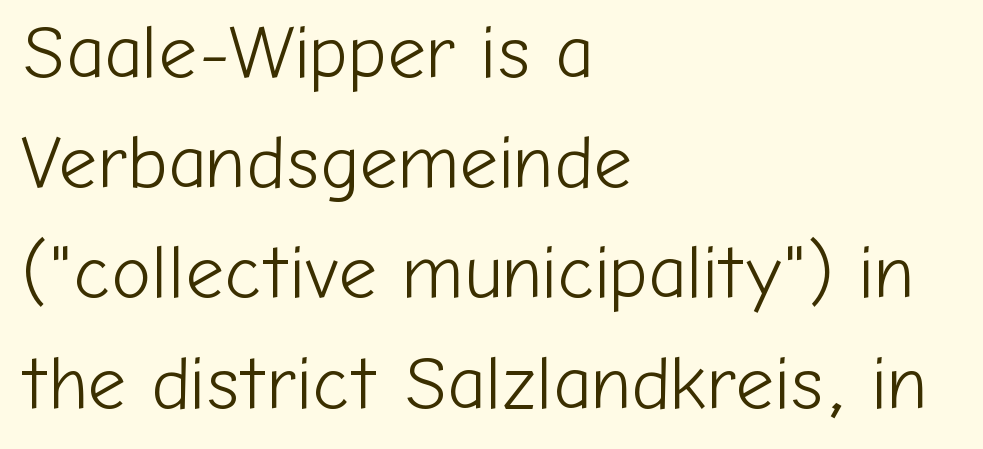
{"serif": "no", "italic": "no", "bold": "no", "weight": "light", "width": "normal", "stroke_contrast": "low", "x_height": "medium", "monospaced": "no", "underline": "no", "align": "left", "line_spacing": "normal", "line_spacing_ratio": 1.47, "letter_spacing": "normal", "letter_spacing_em": 0.0, "glyph_px": 75}
